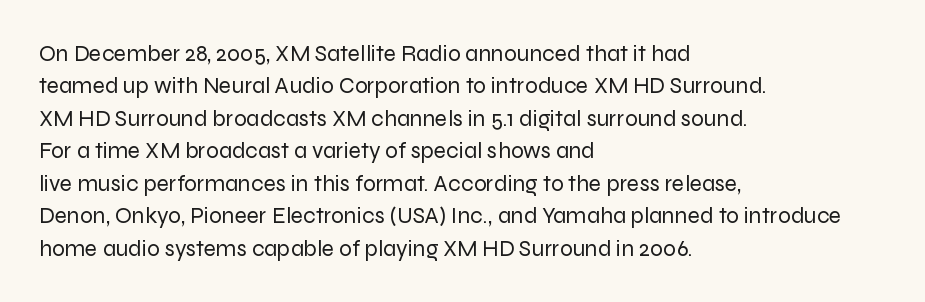
The image shows 23 px text type, upright; set left-aligned, normal line spacing (1.41x), normal letter spacing, not underlined.
